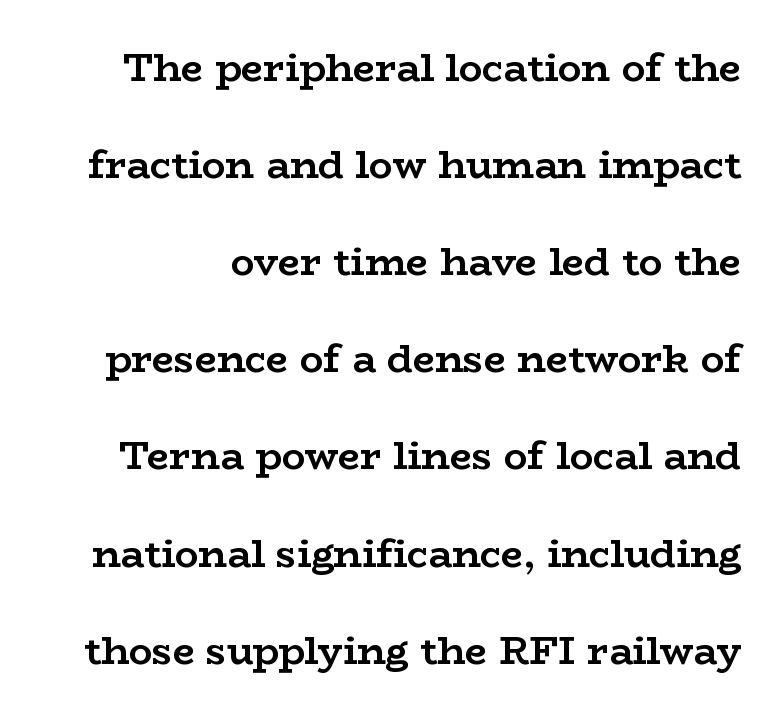
The image shows 39 px semibold, wide serif type, upright; set loose line spacing (2.49x), normal letter spacing, not underlined; low stroke contrast and a medium x-height.
